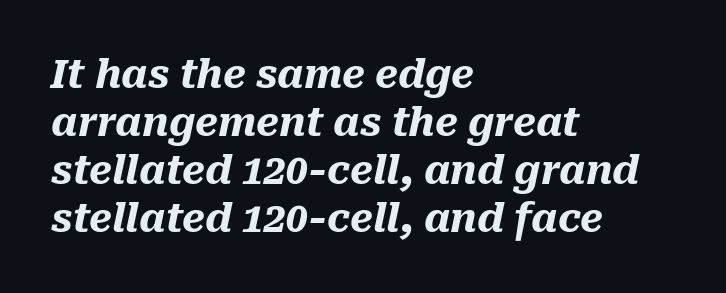
What weight is shown? A full bold with thick strokes. The whole block is typeset with a tilt. Proportional: the letters do not fall into vertical columns. Is the letter spacing exaggerated? No — it looks like the ordinary default. Compared with a centered layout, this one pins lines to the left instead. The string is rendered with underlining switched off.
